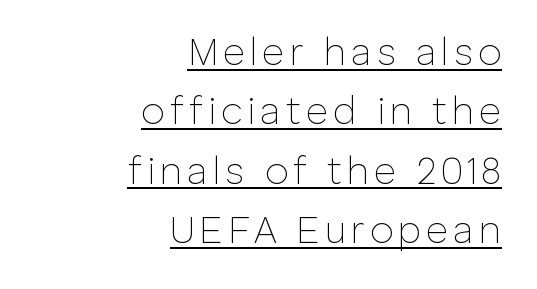
The image shows 38 px thin sans-serif type, upright; set right-aligned, normal line spacing (1.56x), underlined; low stroke contrast and a medium x-height.
